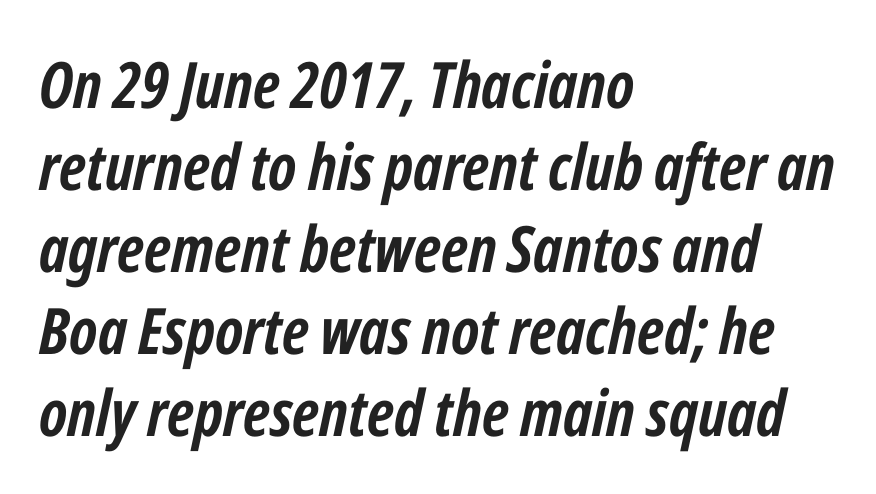
The image shows 64 px semibold, condensed type, italic (leaning right); set left-aligned, normal line spacing (1.28x), normal letter spacing, not underlined; low stroke contrast and a medium x-height.
